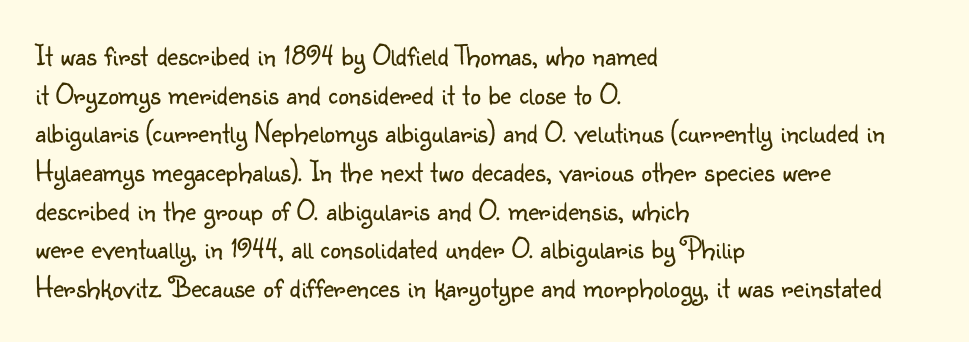
{"serif": "no", "italic": "no", "bold": "no", "weight": "light", "width": "normal", "stroke_contrast": "low", "x_height": "small", "monospaced": "no", "underline": "no", "align": "left", "line_spacing": "normal", "line_spacing_ratio": 1.29, "letter_spacing": "normal", "letter_spacing_em": 0.0, "glyph_px": 30}
